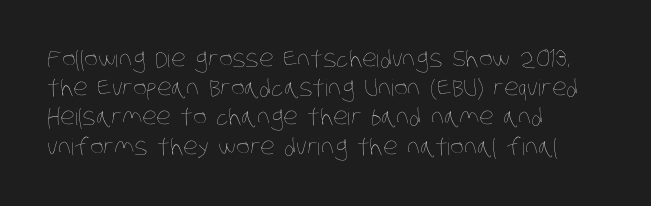
{"bold": "no", "underline": "no", "align": "left", "line_spacing": "normal", "line_spacing_ratio": 1.27, "letter_spacing": "normal", "letter_spacing_em": 0.0, "glyph_px": 23}
